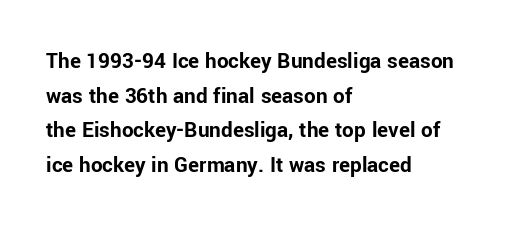
{"italic": "no", "bold": "yes", "underline": "no", "align": "left", "line_spacing": "normal", "line_spacing_ratio": 1.51, "letter_spacing": "normal", "letter_spacing_em": 0.0, "glyph_px": 23}
